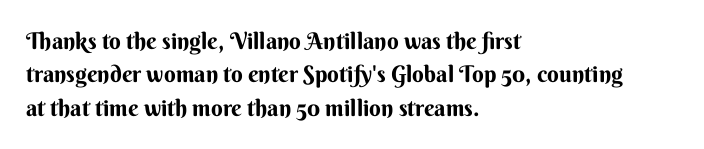
Every letter is thick-stroked: bold, no question. The space directly below the letters is spotless. How would I describe the line gaps? Plain and ordinary. A classic flush-left, rag-right setting is used for this passage. The specimen reads as upright at a glance.
